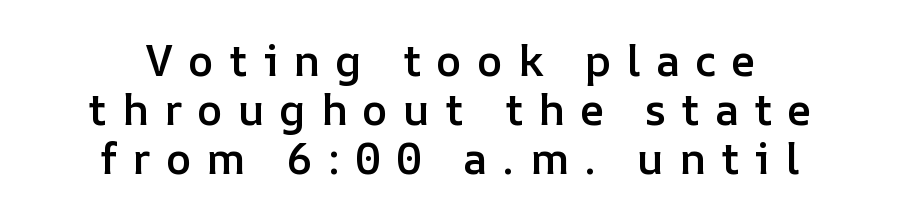
The foot of each line stays bare and open. The glyphs have the mass of a demibold cut, below bold. The lettering stays uniformly vertical, giving the passage a roman look. Teacher's note: observe the equal gaps on both sides — that is centered alignment. Vertically, the passage feels compressed, each row crowding the next.
